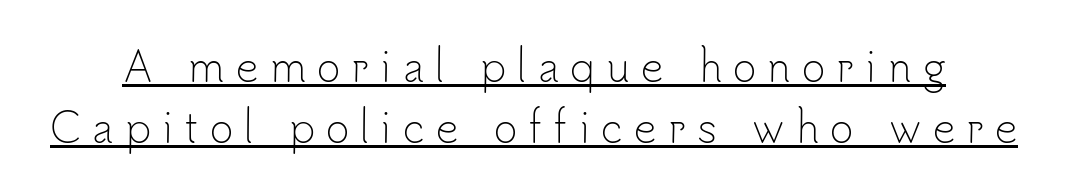
Q: Is the text bold? A: No.
Q: Is the text italic (slanted)? A: No, it is upright.
Q: Is the typeface a serif or a sans-serif typeface? A: Sans-serif.
Q: Is the text underlined? A: Yes.
Q: Is the spacing between letters normal or unusually wide? A: Unusually wide.
Q: Is the spacing between lines tight, normal or loose? A: Normal.
Q: Width (condensed, normal, or wide)? A: Normal.
Q: Stroke contrast? A: Low.
Q: x-height? A: Small.
Q: Monospaced? A: No.
